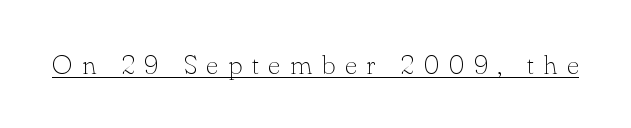
The image shows 27 px text type, upright; set unusually wide letter spacing (+0.35 em), underlined.
